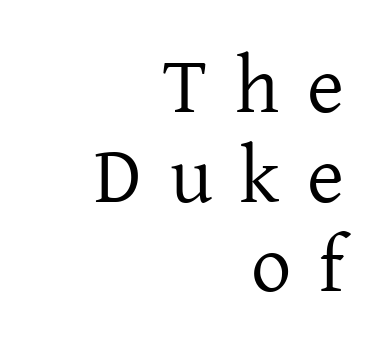
Q: Is the text bold? A: No.
Q: Is the text italic (slanted)? A: No, it is upright.
Q: Is the typeface a serif or a sans-serif typeface? A: Serif.
Q: Is the text underlined? A: No.
Q: How is the paragraph aligned? A: Right-aligned.
Q: Is the spacing between letters normal or unusually wide? A: Unusually wide.
Q: Is the spacing between lines tight, normal or loose? A: Tight.
Q: Width (condensed, normal, or wide)? A: Normal.
Q: Stroke contrast? A: Low.
Q: x-height? A: Medium.
Q: Monospaced? A: No.
